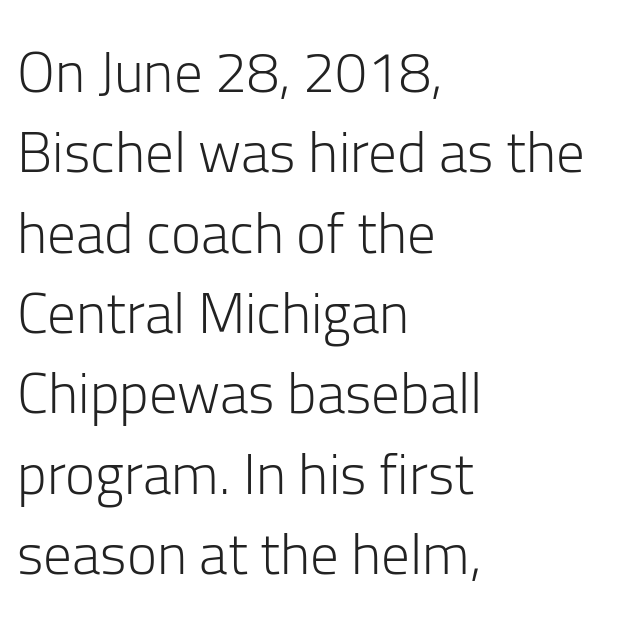
The image shows 57 px light sans-serif type, upright; set left-aligned, normal line spacing (1.41x), normal letter spacing, not underlined; low stroke contrast and a medium x-height.
